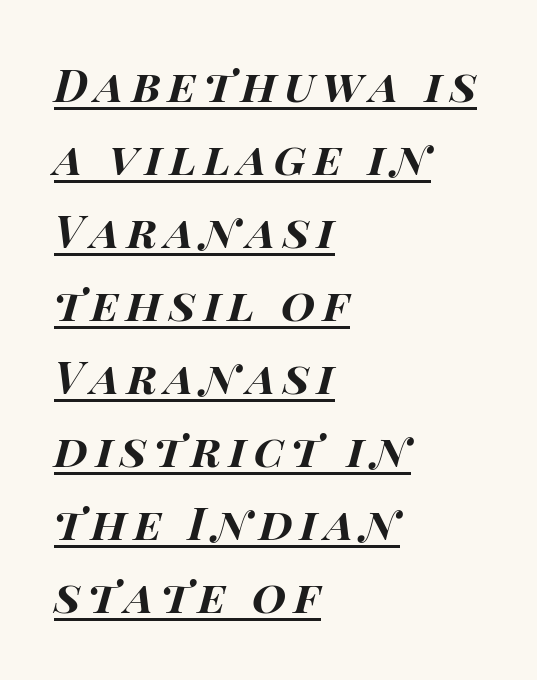
A typographer would call this underscored text. If you measured baseline to baseline, you'd find a middling distance. Emphasis by weight is at full strength: bold. An italicized treatment has been applied to the whole sample.
